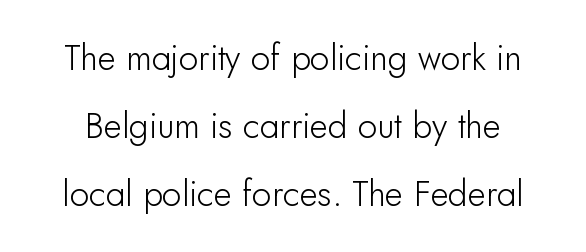
Q: Is the text italic (slanted)? A: No, it is upright.
Q: Is the typeface a serif or a sans-serif typeface? A: Sans-serif.
Q: Is the text underlined? A: No.
Q: Is the spacing between letters normal or unusually wide? A: Normal.
Q: Is the spacing between lines tight, normal or loose? A: Loose.
Q: Width (condensed, normal, or wide)? A: Normal.
Q: Stroke contrast? A: Low.
Q: x-height? A: Small.
Q: Monospaced? A: No.
